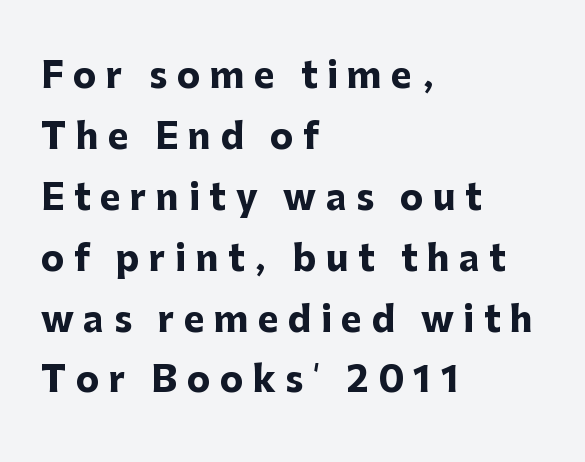
Q: Is the text bold? A: Yes.
Q: Is the text italic (slanted)? A: No, it is upright.
Q: Is the typeface a serif or a sans-serif typeface? A: Sans-serif.
Q: Is the text underlined? A: No.
Q: How is the paragraph aligned? A: Left-aligned.
Q: Is the spacing between letters normal or unusually wide? A: Unusually wide.
Q: Width (condensed, normal, or wide)? A: Normal.
Q: Stroke contrast? A: Low.
Q: x-height? A: Medium.
Q: Monospaced? A: No.
